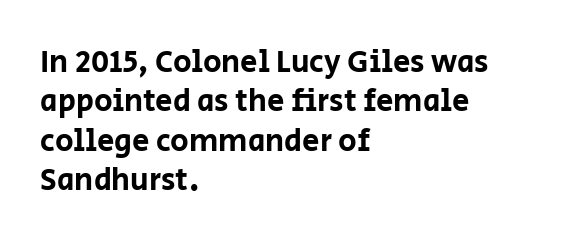
{"serif": "no", "italic": "no", "width": "normal", "stroke_contrast": "low", "x_height": "large", "monospaced": "no", "underline": "no", "align": "left", "line_spacing": "normal", "line_spacing_ratio": 1.27, "letter_spacing": "normal", "letter_spacing_em": 0.0, "glyph_px": 31}
